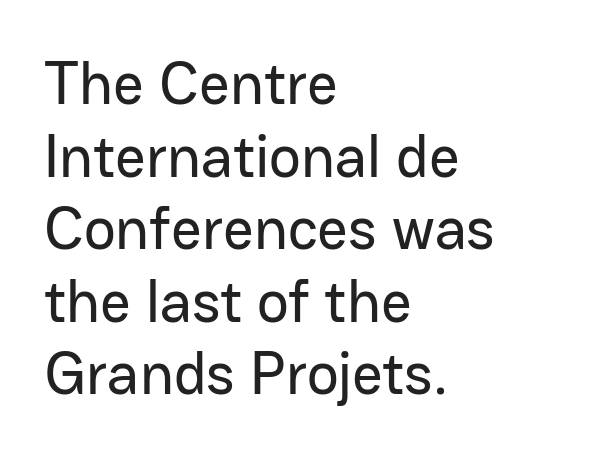
The foot of each line stays bare and open. Do the characters align in a grid? No, the font is proportional. The font's upright variant was chosen for this text. There is no visible air inserted between adjacent glyphs. The paragraph has a hard left edge and a soft right edge.
